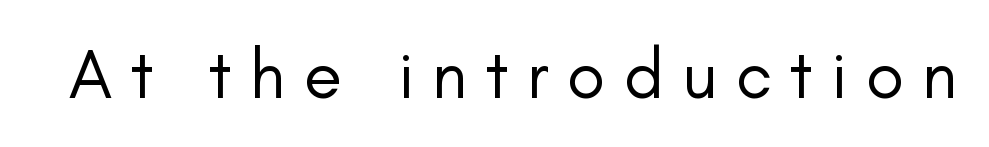
{"serif": "no", "italic": "no", "bold": "no", "weight": "regular", "width": "normal", "stroke_contrast": "low", "x_height": "small", "monospaced": "no", "underline": "no", "letter_spacing": "wide", "letter_spacing_em": 0.26, "glyph_px": 70}
